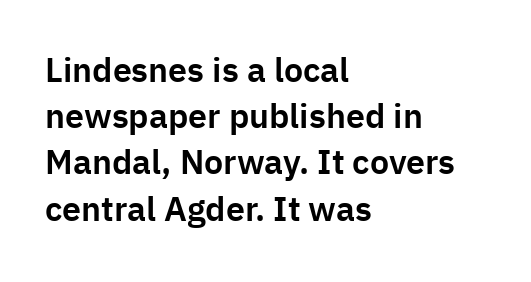
The lettering holds an erect, upright posture throughout. The space beneath each line is pristine and unruled. Regarding serifs, this sample does without them. These lines stack with their left ends in a neat column. The rendering uses natural spacing where letterforms have individual widths.
